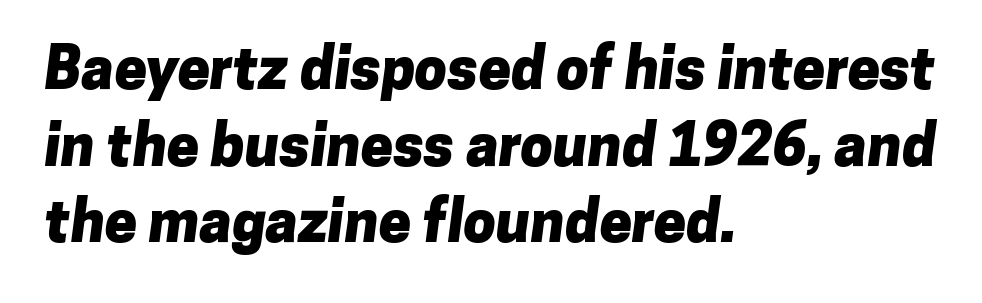
Horizontal alignment here is leftward, the default for most running prose. Its strokes are broad and dark, the hallmark of bold type. The rows are spaced the way most documents space them. Look at the tracking — it's just the regular setting, nothing added. Varying glyph widths throughout — classic text-font behaviour. Check the space under the baseline: it is left empty.
